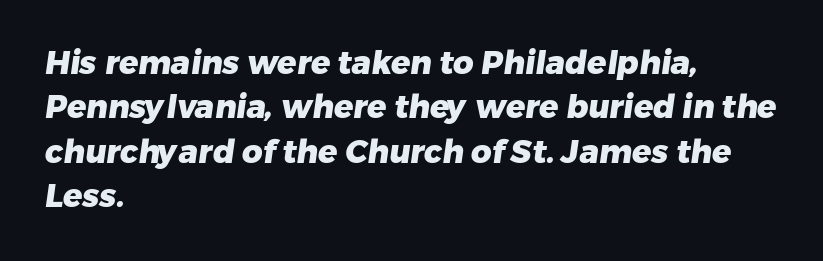
Q: Is the text bold? A: Yes.
Q: Is the typeface a serif or a sans-serif typeface? A: Sans-serif.
Q: Is the text underlined? A: No.
Q: How is the paragraph aligned? A: Left-aligned.
Q: Is the spacing between letters normal or unusually wide? A: Normal.
Q: Is the spacing between lines tight, normal or loose? A: Normal.
Q: Width (condensed, normal, or wide)? A: Normal.
Q: Stroke contrast? A: Low.
Q: x-height? A: Medium.
Q: Monospaced? A: No.
